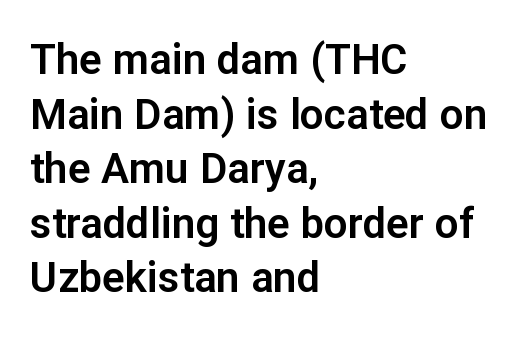
{"serif": "no", "italic": "no", "width": "normal", "stroke_contrast": "low", "x_height": "medium", "monospaced": "no", "underline": "no", "align": "left", "line_spacing": "normal", "line_spacing_ratio": 1.3, "letter_spacing": "normal", "letter_spacing_em": 0.0, "glyph_px": 42}
